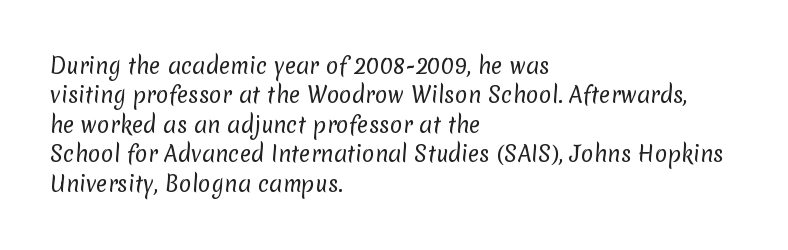
{"bold": "no", "underline": "no", "align": "left", "line_spacing": "normal", "line_spacing_ratio": 1.4, "letter_spacing": "normal", "letter_spacing_em": 0.0, "glyph_px": 21}
